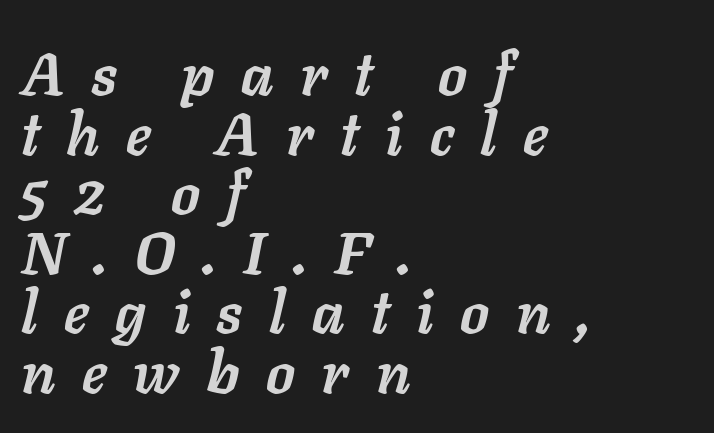
Looks like regular typesetting: each glyph gets only the width it needs. Students, this is bold: see how much ink each stroke carries. The space between consecutive lines is stingy. Between one letter and the next there's a generous, obvious gap. If you drew a ruler down the left edge, every line would touch it. Glance below the letters and you will spot only blank space.
